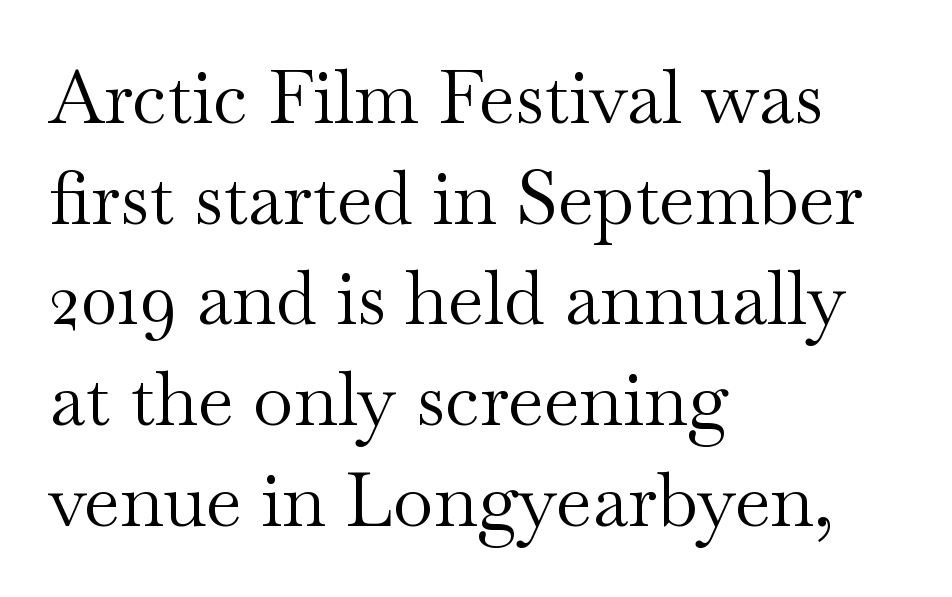
{"serif": "yes", "italic": "no", "bold": "no", "weight": "regular", "width": "wide", "stroke_contrast": "medium", "x_height": "small", "monospaced": "no", "underline": "no", "align": "left", "line_spacing": "normal", "line_spacing_ratio": 1.36, "letter_spacing": "normal", "letter_spacing_em": 0.0, "glyph_px": 74}
